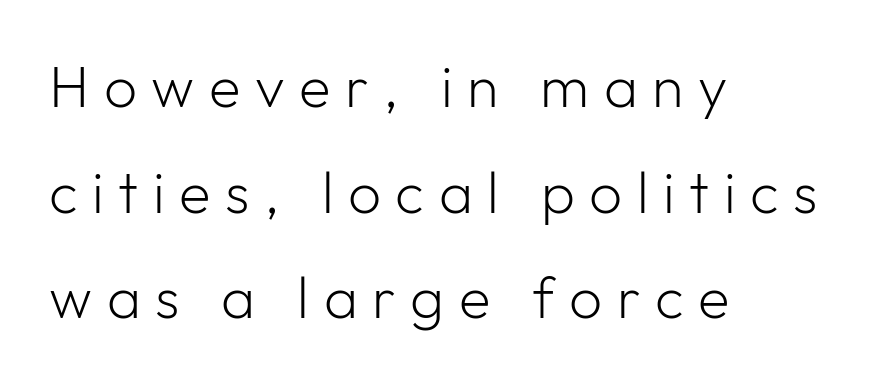
Q: Is the text bold? A: No.
Q: Is the text italic (slanted)? A: No, it is upright.
Q: Is the typeface a serif or a sans-serif typeface? A: Sans-serif.
Q: Is the text underlined? A: No.
Q: How is the paragraph aligned? A: Left-aligned.
Q: Is the spacing between letters normal or unusually wide? A: Unusually wide.
Q: Width (condensed, normal, or wide)? A: Normal.
Q: Stroke contrast? A: Low.
Q: x-height? A: Medium.
Q: Monospaced? A: No.
